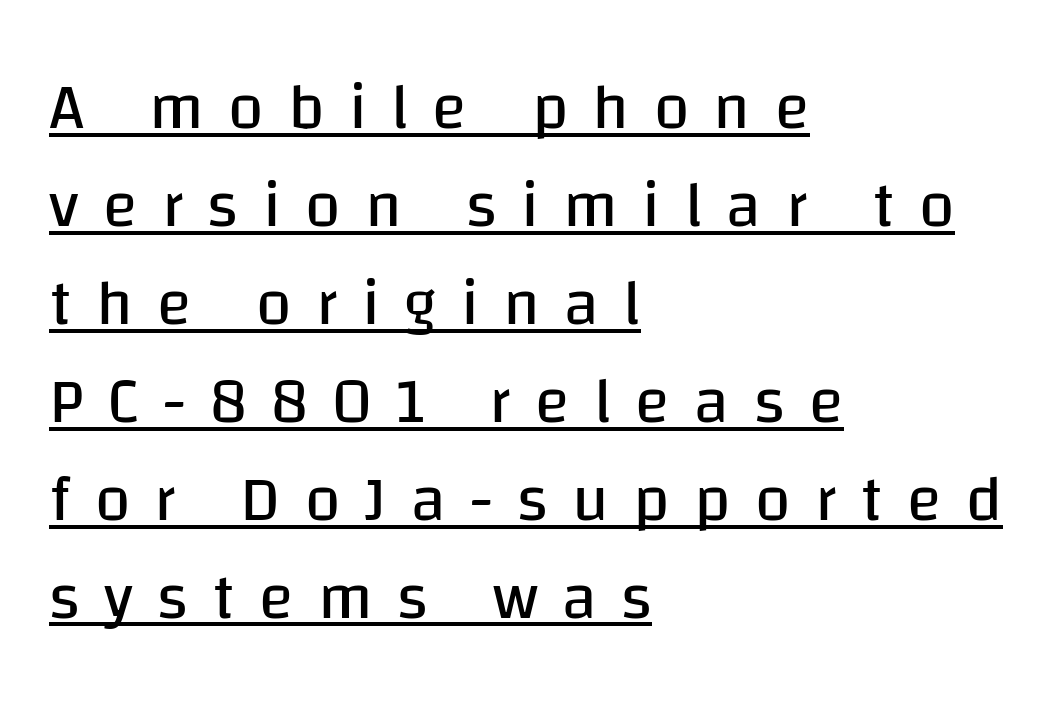
{"serif": "no", "italic": "no", "bold": "no", "weight": "regular", "width": "normal", "stroke_contrast": "low", "x_height": "large", "monospaced": "no", "underline": "yes", "align": "left", "line_spacing": "normal", "line_spacing_ratio": 1.53, "letter_spacing": "wide", "letter_spacing_em": 0.38, "glyph_px": 64}
